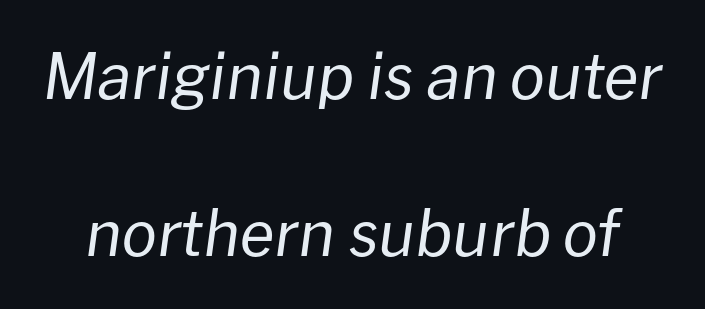
{"italic": "yes", "lean": "right", "slant_degrees": 8, "bold": "no", "weight": "regular", "width": "normal", "stroke_contrast": "low", "x_height": "medium", "monospaced": "no", "underline": "no", "line_spacing": "loose", "line_spacing_ratio": 2.49, "letter_spacing": "normal", "letter_spacing_em": 0.0, "glyph_px": 63}
